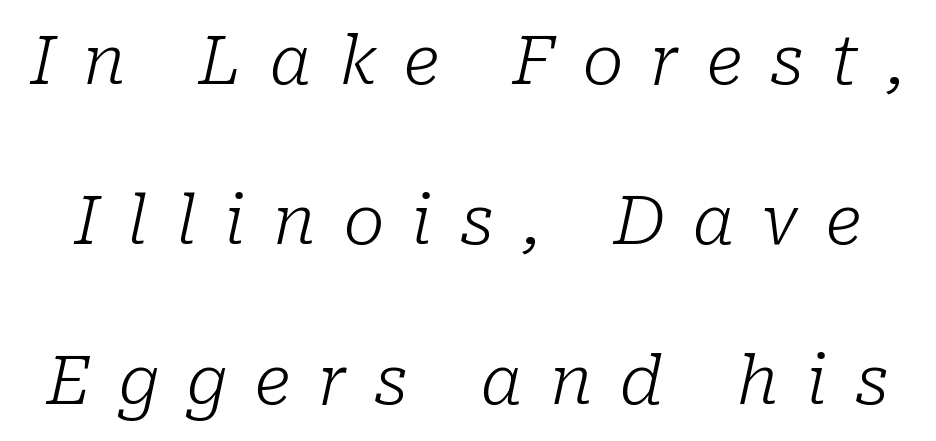
Q: Is the text bold? A: No.
Q: Is the text italic (slanted)? A: Yes, it leans right by about 10 degrees.
Q: Is the typeface a serif or a sans-serif typeface? A: Serif.
Q: Is the text underlined? A: No.
Q: Is the spacing between letters normal or unusually wide? A: Unusually wide.
Q: Is the spacing between lines tight, normal or loose? A: Loose.
Q: Width (condensed, normal, or wide)? A: Normal.
Q: Stroke contrast? A: Low.
Q: x-height? A: Medium.
Q: Monospaced? A: No.
